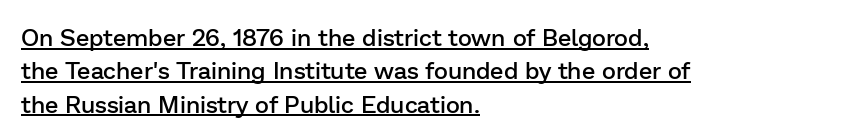
Q: Is the text bold? A: Semi-bold.
Q: Is the text italic (slanted)? A: No, it is upright.
Q: Is the text underlined? A: Yes.
Q: How is the paragraph aligned? A: Left-aligned.
Q: Is the spacing between letters normal or unusually wide? A: Normal.
Q: Is the spacing between lines tight, normal or loose? A: Normal.
